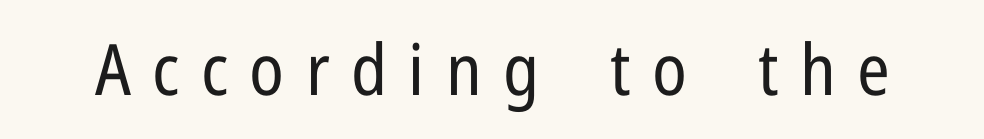
Q: Is the text bold? A: No.
Q: Is the text italic (slanted)? A: No, it is upright.
Q: Is the typeface a serif or a sans-serif typeface? A: Sans-serif.
Q: Is the text underlined? A: No.
Q: Is the spacing between letters normal or unusually wide? A: Unusually wide.
Q: Width (condensed, normal, or wide)? A: Condensed.
Q: Stroke contrast? A: Low.
Q: x-height? A: Medium.
Q: Monospaced? A: No.
